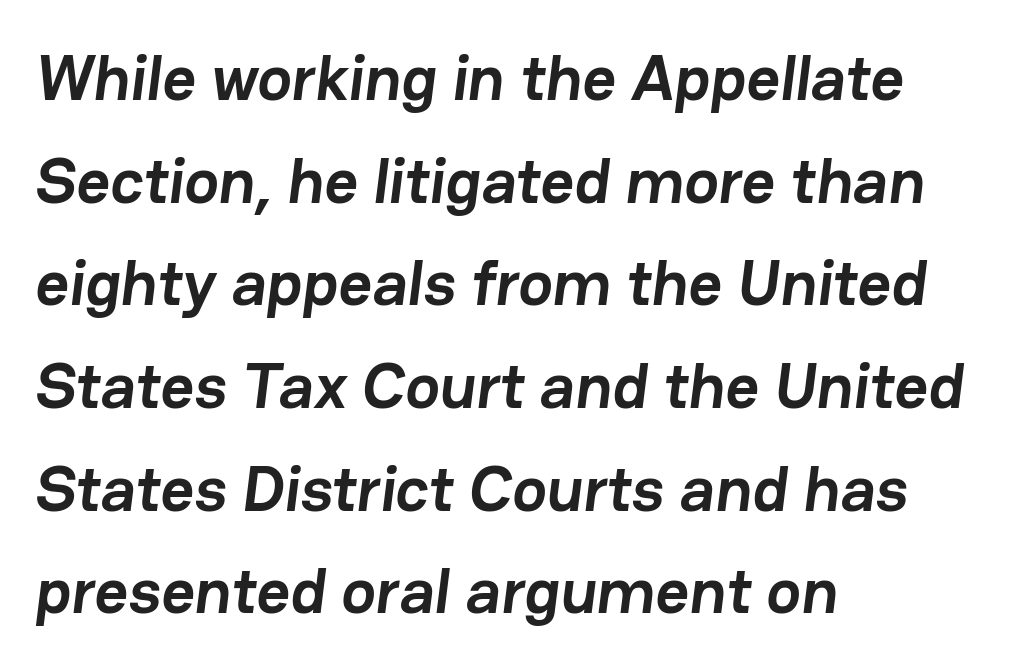
The image shows 65 px semibold sans-serif type; set left-aligned, normal line spacing (1.58x), normal letter spacing, not underlined; low stroke contrast and a medium x-height.
